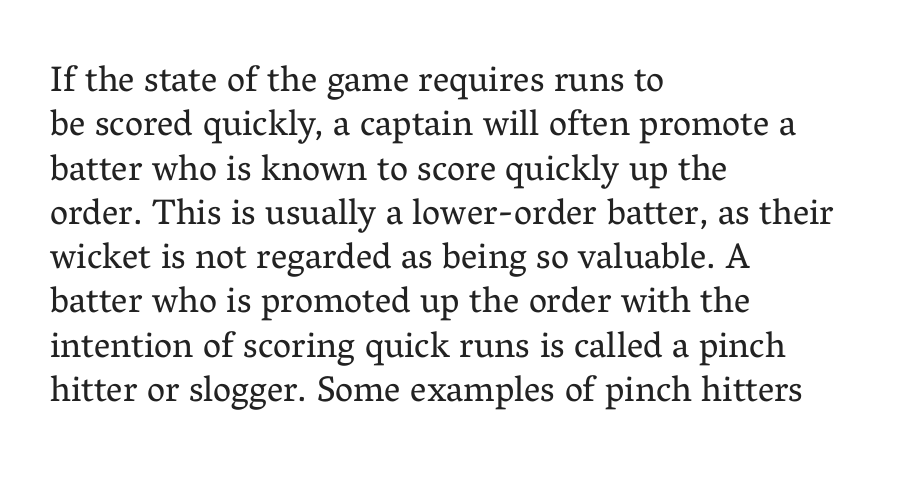
The image shows 36 px regular-weight serif type, upright; set left-aligned, line spacing 1.23x, normal letter spacing, not underlined; medium stroke contrast and a medium x-height.
